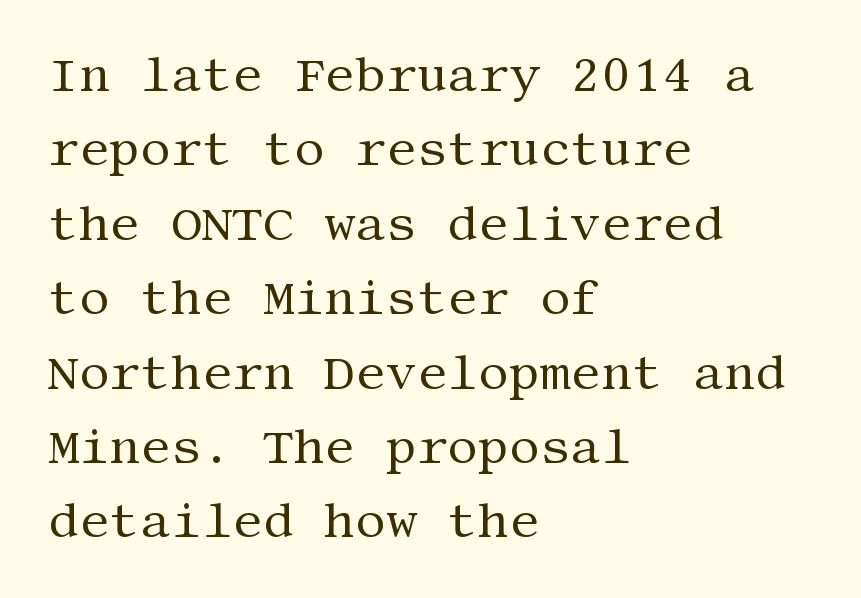
Italic: no, the glyphs are upright roman. Words float on clear page, feet unadorned. The letters carry serifs — small finishing strokes at the ends of their stems. Characters follow at the spacing the type designer built in.
